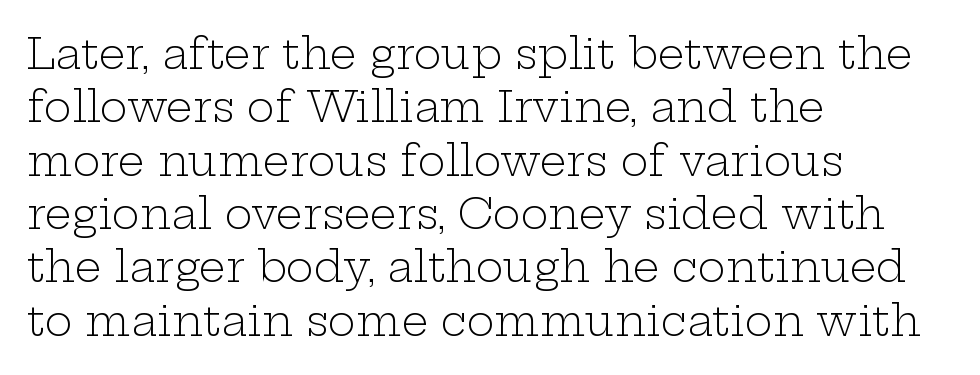
{"serif": "yes", "italic": "no", "bold": "no", "weight": "light", "width": "wide", "stroke_contrast": "low", "x_height": "medium", "monospaced": "no", "underline": "no", "align": "left", "line_spacing": "normal", "line_spacing_ratio": 1.27, "letter_spacing": "normal", "letter_spacing_em": 0.0, "glyph_px": 42}
